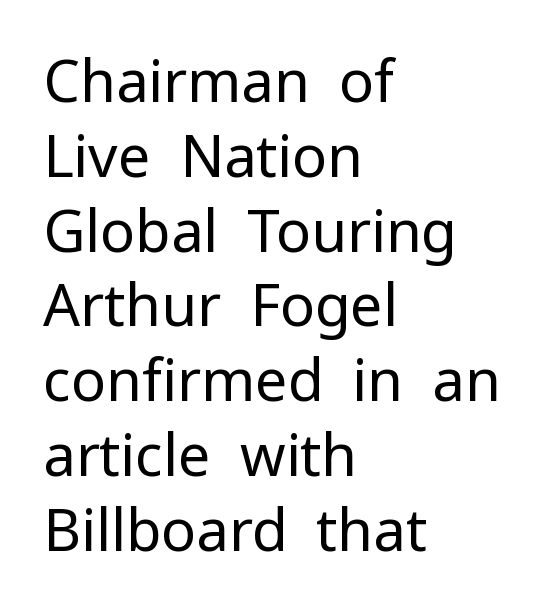
{"serif": "no", "italic": "no", "bold": "no", "weight": "regular", "width": "normal", "stroke_contrast": "low", "x_height": "medium", "monospaced": "no", "underline": "no", "align": "left", "line_spacing": "normal", "line_spacing_ratio": 1.29, "letter_spacing": "normal", "letter_spacing_em": 0.0, "glyph_px": 58}
